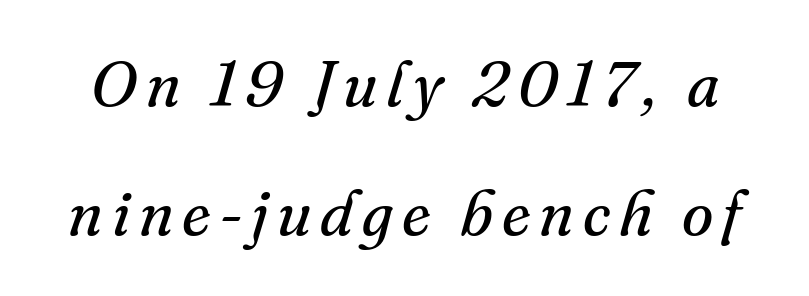
Q: Is the text bold? A: No.
Q: Is the text italic (slanted)? A: Yes, it leans right by about 16 degrees.
Q: Is the typeface a serif or a sans-serif typeface? A: Serif.
Q: Is the text underlined? A: No.
Q: Is the spacing between lines tight, normal or loose? A: Loose.
Q: Width (condensed, normal, or wide)? A: Normal.
Q: Stroke contrast? A: Medium.
Q: x-height? A: Small.
Q: Monospaced? A: No.
